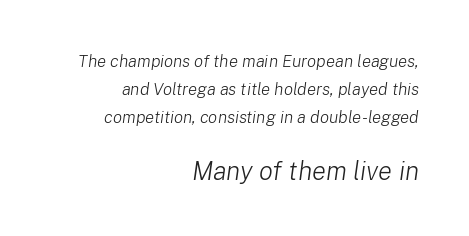
The image shows 26 px text type, italic (leaning right); set right-aligned, normal line spacing (1.65x), normal letter spacing, not underlined; the second (bottom) block is 1.53x larger.
